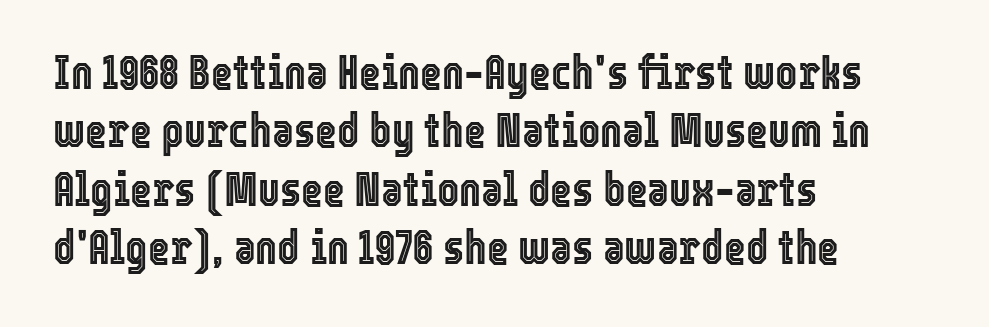
Q: Is the text italic (slanted)? A: No, it is upright.
Q: Is the text underlined? A: No.
Q: How is the paragraph aligned? A: Left-aligned.
Q: Is the spacing between letters normal or unusually wide? A: Normal.
Q: Width (condensed, normal, or wide)? A: Condensed.
Q: x-height? A: Medium.
Q: Monospaced? A: No.
